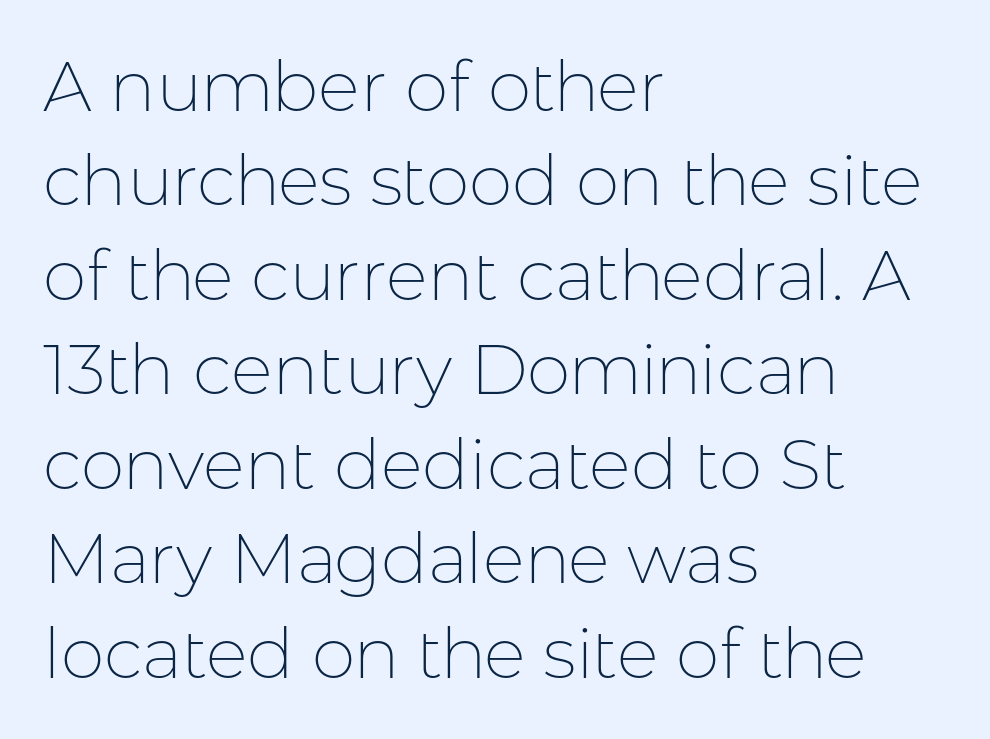
Q: Is the text bold? A: No.
Q: Is the text italic (slanted)? A: No, it is upright.
Q: Is the typeface a serif or a sans-serif typeface? A: Sans-serif.
Q: Is the text underlined? A: No.
Q: How is the paragraph aligned? A: Left-aligned.
Q: Is the spacing between letters normal or unusually wide? A: Normal.
Q: Is the spacing between lines tight, normal or loose? A: Normal.
Q: Width (condensed, normal, or wide)? A: Normal.
Q: Stroke contrast? A: Low.
Q: x-height? A: Medium.
Q: Monospaced? A: No.
